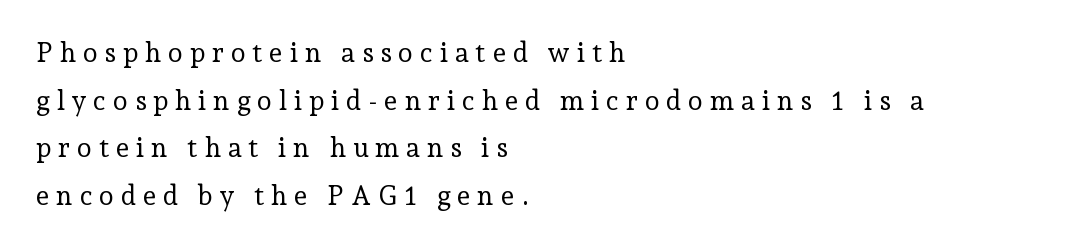
Q: Is the text bold? A: No.
Q: Is the text italic (slanted)? A: No, it is upright.
Q: Is the text underlined? A: No.
Q: How is the paragraph aligned? A: Left-aligned.
Q: Is the spacing between letters normal or unusually wide? A: Unusually wide.
